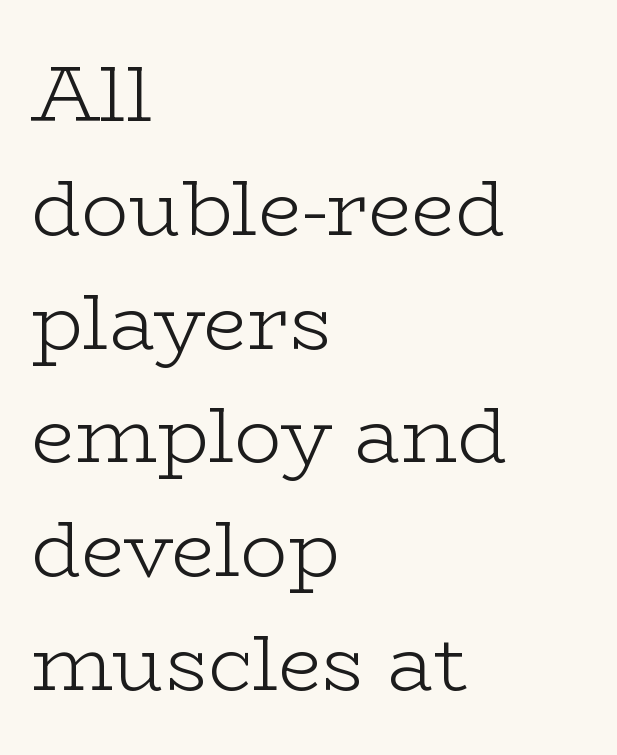
{"serif": "yes", "italic": "no", "bold": "no", "weight": "light", "width": "wide", "stroke_contrast": "low", "x_height": "medium", "monospaced": "no", "underline": "no", "align": "left", "line_spacing": "normal", "line_spacing_ratio": 1.44, "letter_spacing": "normal", "letter_spacing_em": 0.0, "glyph_px": 79}
